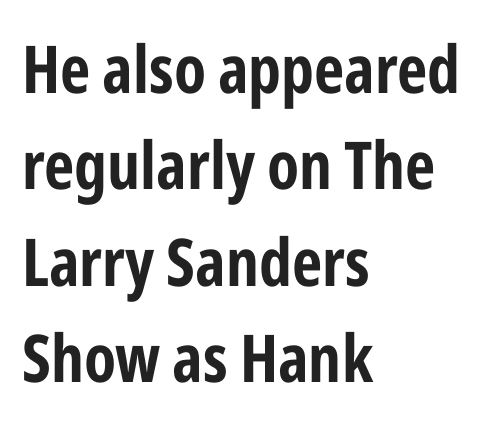
The image shows 66 px bold, condensed sans-serif type, upright; set left-aligned, normal line spacing (1.46x), normal letter spacing, not underlined; low stroke contrast and a medium x-height.
